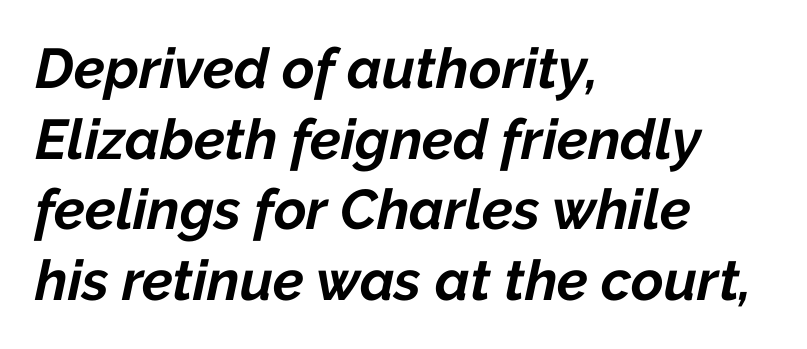
The type is set solid horizontally, with unmodified tracking. The string is rendered with underlining switched off. Here the designer chose a conventional face with non-uniform glyph widths. The setting favours the left margin, as ordinary paragraphs usually do. If you measured baseline to baseline, you'd find a middling distance.
